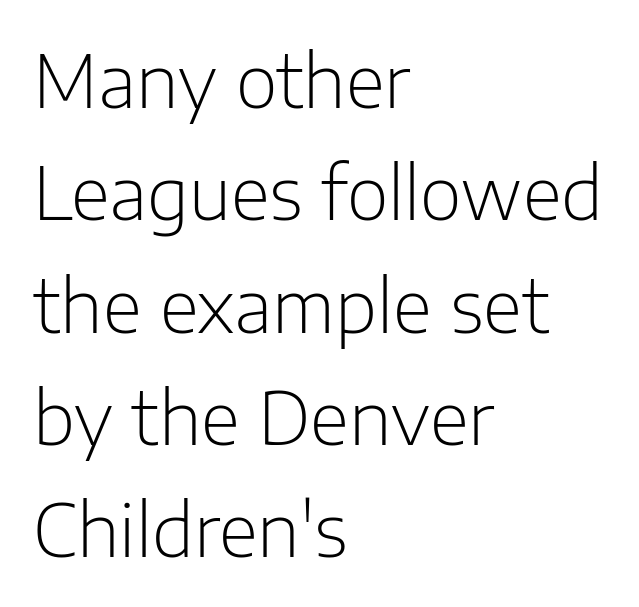
{"serif": "no", "italic": "no", "bold": "no", "weight": "light", "width": "normal", "stroke_contrast": "low", "x_height": "medium", "monospaced": "no", "underline": "no", "align": "left", "line_spacing": "normal", "line_spacing_ratio": 1.56, "letter_spacing": "normal", "letter_spacing_em": 0.0, "glyph_px": 72}
